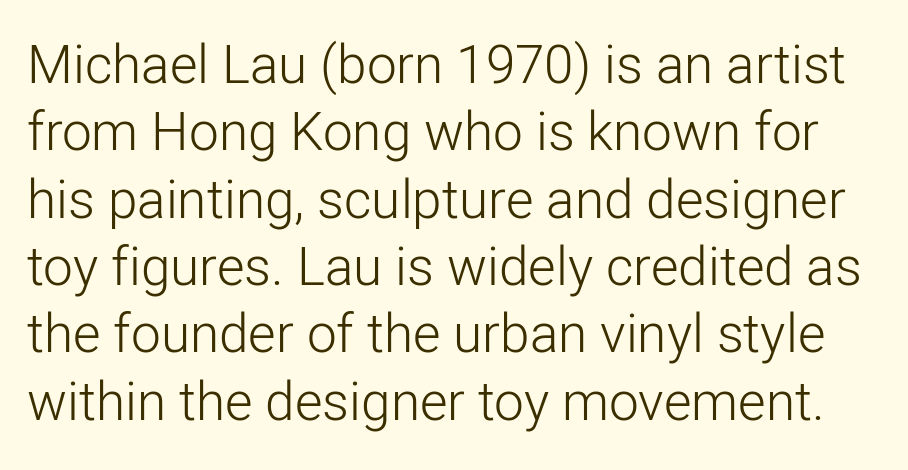
Q: Is the text bold? A: No.
Q: Is the text italic (slanted)? A: No, it is upright.
Q: Is the typeface a serif or a sans-serif typeface? A: Sans-serif.
Q: Is the text underlined? A: No.
Q: Is the spacing between letters normal or unusually wide? A: Normal.
Q: Is the spacing between lines tight, normal or loose? A: Normal.
Q: Width (condensed, normal, or wide)? A: Normal.
Q: Stroke contrast? A: Low.
Q: x-height? A: Medium.
Q: Monospaced? A: No.
